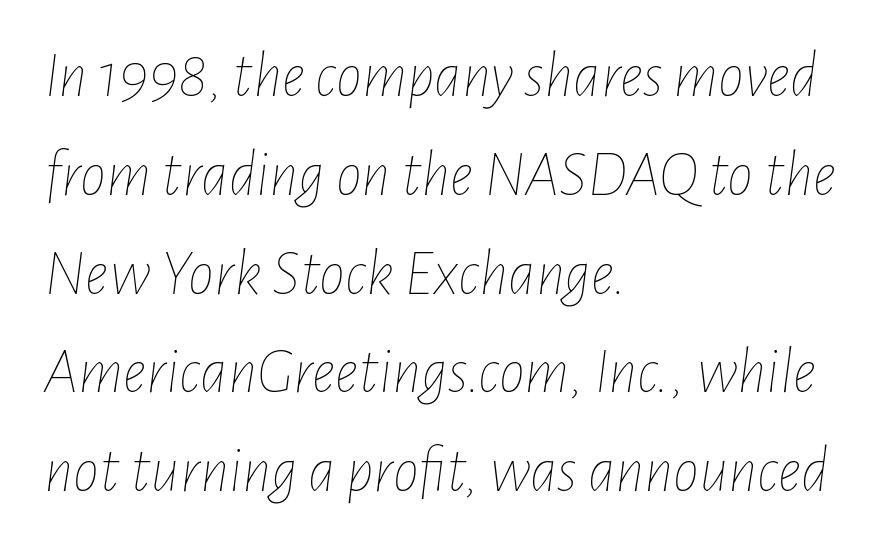
The image shows 65 px thin, condensed type, italic (leaning right); set left-aligned, normal line spacing (1.52x), normal letter spacing, not underlined; low stroke contrast and a medium x-height.
